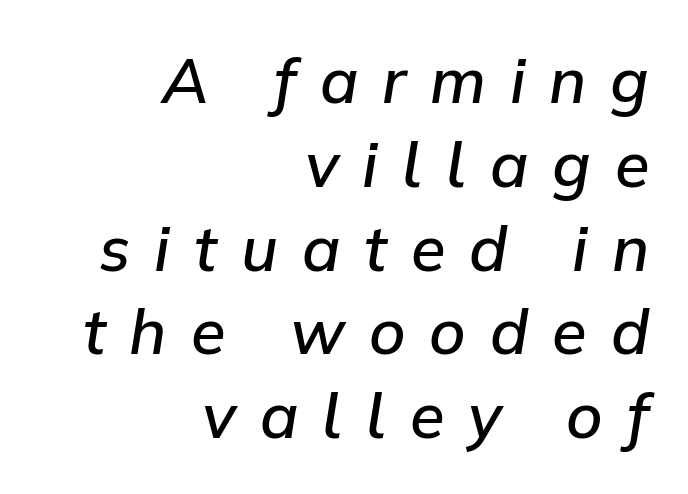
The image shows 63 px semibold type, italic (leaning right); set right-aligned, normal line spacing (1.33x), unusually wide letter spacing (+0.38 em), not underlined; low stroke contrast and a medium x-height.
